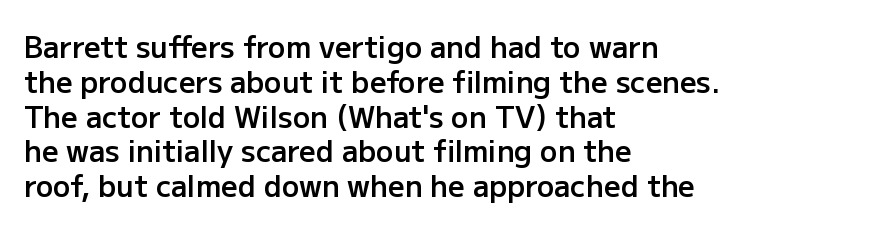
All the whitespace from short lines collects on the right. Grotesque or geometric, the face here clearly has no serifs. Posture: straight, roman, zero tilt. Bare-footed words on every line. No extra tracking has been applied to these lines. The face used here is proportionally spaced, like ordinary book or web type.
